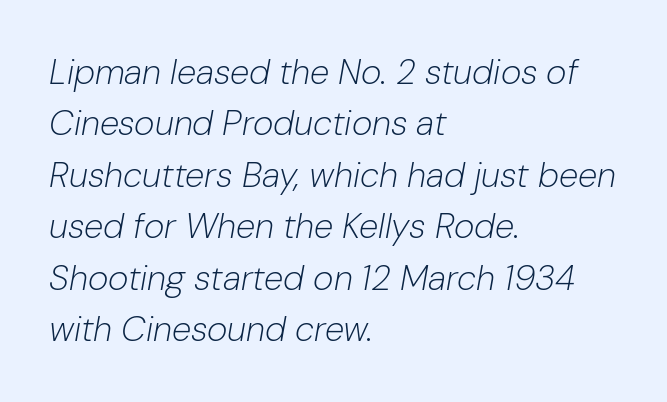
{"italic": "yes", "lean": "right", "slant_degrees": 10, "bold": "no", "weight": "light", "width": "normal", "stroke_contrast": "low", "x_height": "medium", "monospaced": "no", "underline": "no", "align": "left", "line_spacing": "normal", "line_spacing_ratio": 1.47, "letter_spacing": "normal", "letter_spacing_em": 0.0, "glyph_px": 35}
